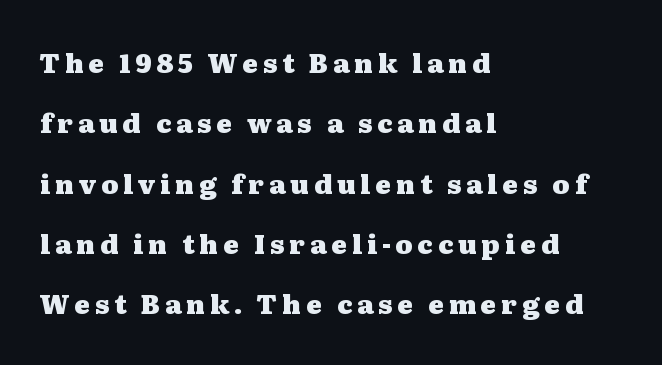
The image shows 26 px bold type, upright; set left-aligned, loose line spacing (2.32x), not underlined.
